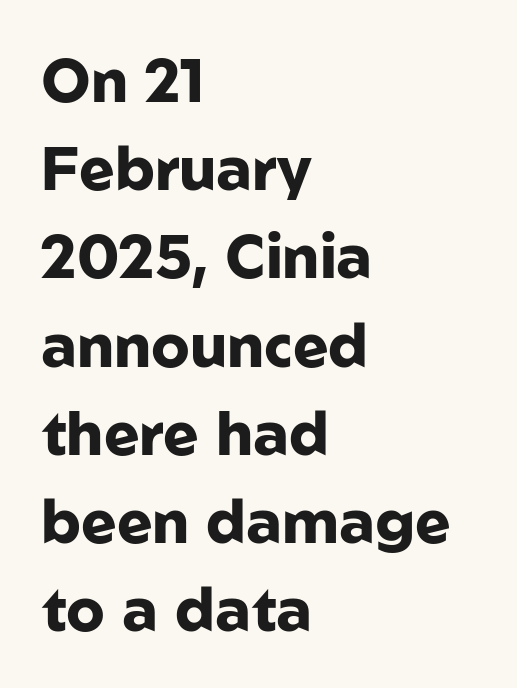
To sum up the face: it is a sans, with no serifs. The face used here is rendered with its standard letterfit. The characters look thick and weighty, a clear bold. The specimen reads as upright at a glance.
